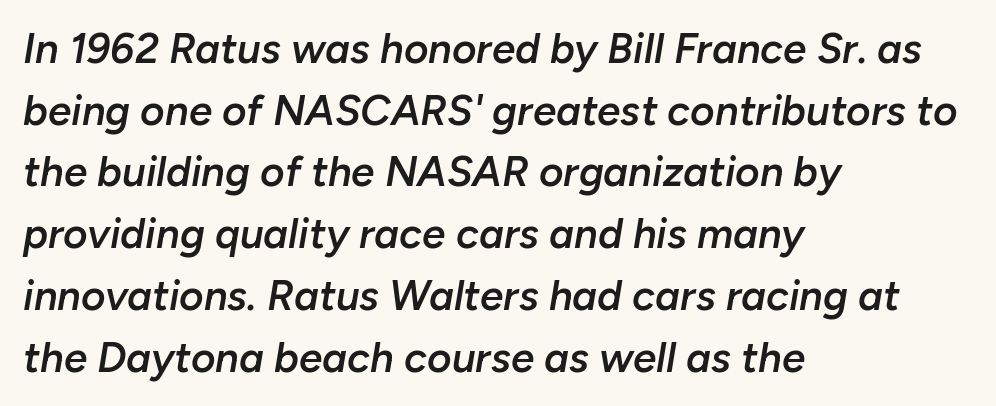
The image shows 42 px semibold type, italic (leaning right); set left-aligned, normal line spacing (1.47x), normal letter spacing, not underlined; low stroke contrast and a medium x-height.
